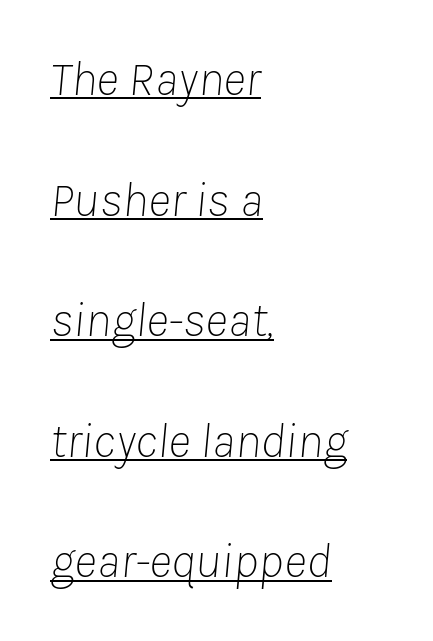
The image shows 49 px thin type, italic (leaning right); set left-aligned, loose line spacing (2.46x), normal letter spacing, underlined; low stroke contrast and a medium x-height.
